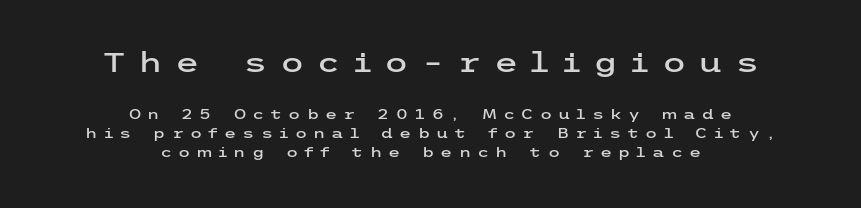
{"serif": "no", "italic": "no", "width": "wide", "stroke_contrast": "low", "x_height": "medium", "underline": "no", "align": "center", "line_spacing": "normal", "line_spacing_ratio": 1.35, "letter_spacing": "wide", "letter_spacing_em": 0.43, "larger_block": "first", "size_ratio": 2.0, "glyph_px": 28}
